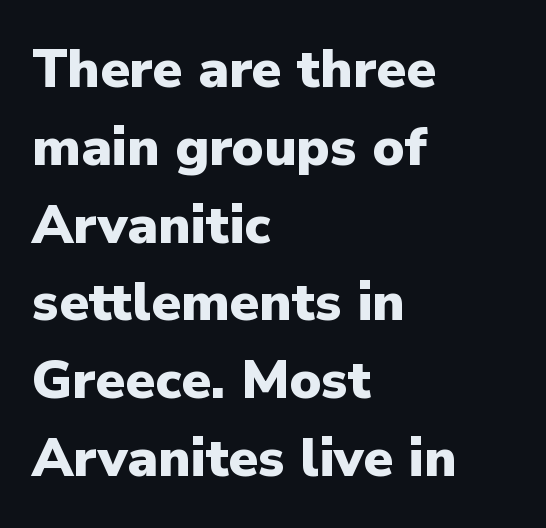
The image shows 54 px heavy sans-serif type, upright; set left-aligned, normal line spacing (1.44x), normal letter spacing, not underlined; low stroke contrast and a medium x-height.
